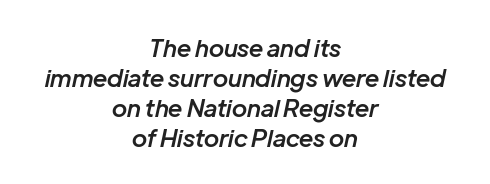
{"italic": "yes", "lean": "right", "slant_degrees": 12, "bold": "semi", "underline": "no", "align": "center", "line_spacing": "normal", "line_spacing_ratio": 1.25, "letter_spacing": "normal", "letter_spacing_em": 0.0, "glyph_px": 24}
